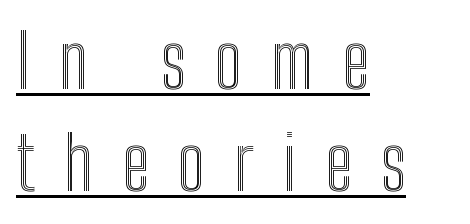
Q: Is the text italic (slanted)? A: No, it is upright.
Q: Is the text underlined? A: Yes.
Q: How is the paragraph aligned? A: Left-aligned.
Q: Is the spacing between letters normal or unusually wide? A: Unusually wide.
Q: Is the spacing between lines tight, normal or loose? A: Normal.
Q: Width (condensed, normal, or wide)? A: Condensed.
Q: x-height? A: Medium.
Q: Monospaced? A: No.
